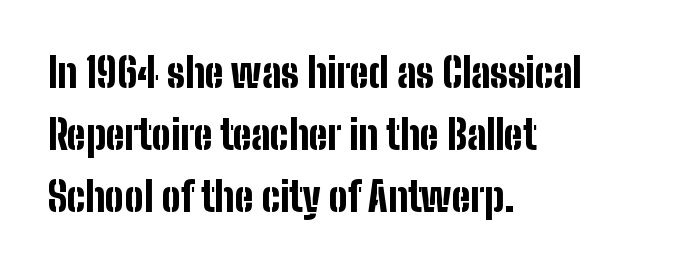
Normally led — the rows are evenly, conventionally spaced. Is the block centered? No — it sits flush against the left margin. Examine the stroke ends and you'll find no serifs. When letters stand straight like this, we call the style roman or upright. Students, this is bold: see how much ink each stroke carries. The specimen omits any rule beneath the text block's lines.
